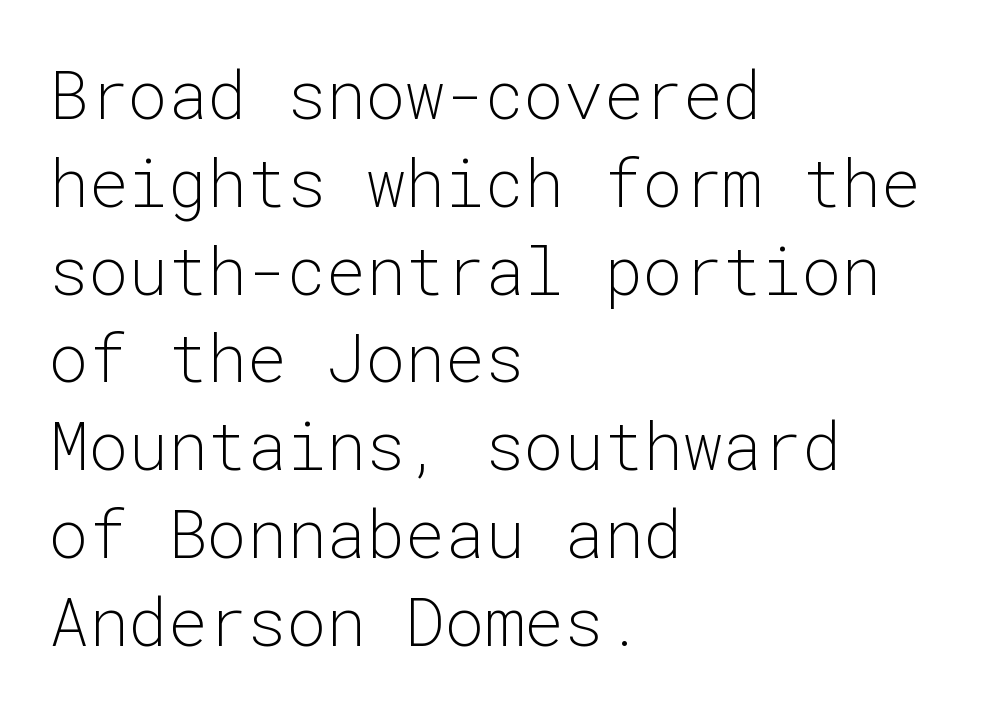
Q: Is the text bold? A: No.
Q: Is the text italic (slanted)? A: No, it is upright.
Q: Is the typeface a serif or a sans-serif typeface? A: Sans-serif.
Q: Is the text underlined? A: No.
Q: How is the paragraph aligned? A: Left-aligned.
Q: Is the spacing between letters normal or unusually wide? A: Normal.
Q: Is the spacing between lines tight, normal or loose? A: Normal.
Q: Width (condensed, normal, or wide)? A: Normal.
Q: Stroke contrast? A: Low.
Q: x-height? A: Medium.
Q: Monospaced? A: Yes.
